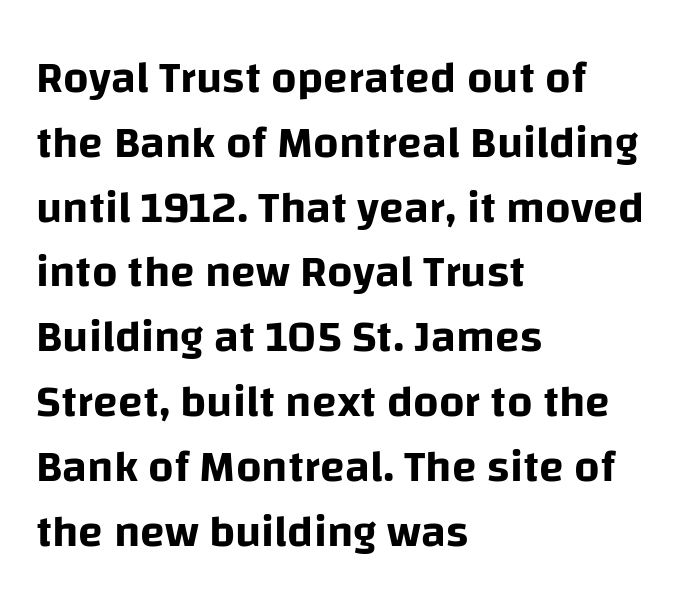
The image shows 45 px sans-serif type, upright; set left-aligned, normal line spacing (1.44x), normal letter spacing, not underlined; low stroke contrast and a large x-height.
